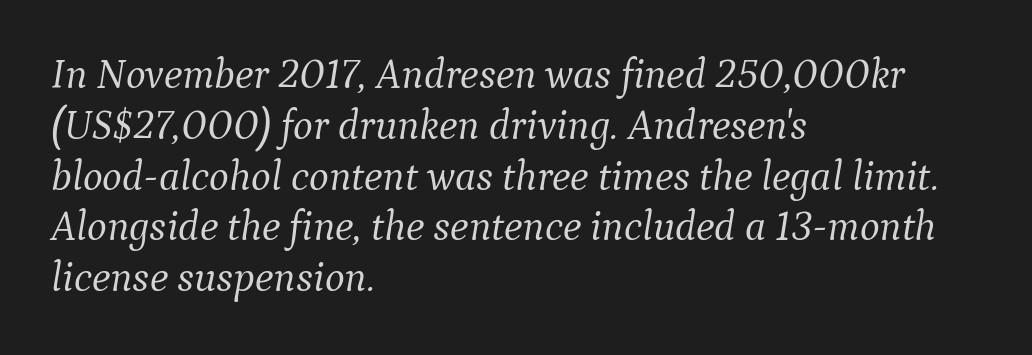
Q: Is the text bold? A: No.
Q: Is the text italic (slanted)? A: Yes, it leans right by about 9 degrees.
Q: Is the typeface a serif or a sans-serif typeface? A: Serif.
Q: Is the text underlined? A: No.
Q: How is the paragraph aligned? A: Left-aligned.
Q: Is the spacing between letters normal or unusually wide? A: Normal.
Q: Width (condensed, normal, or wide)? A: Normal.
Q: Stroke contrast? A: Medium.
Q: x-height? A: Medium.
Q: Monospaced? A: No.
